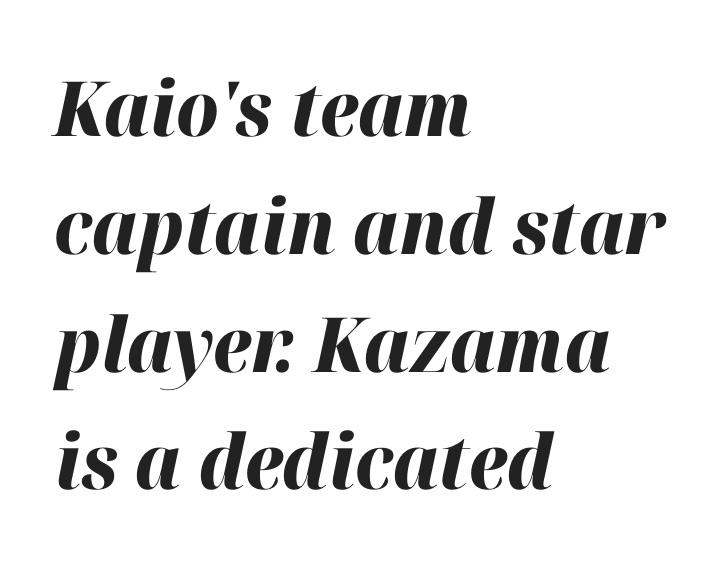
The image shows 76 px heavy type, italic (leaning right); set left-aligned, normal line spacing (1.55x), normal letter spacing, not underlined; high stroke contrast and a medium x-height.
